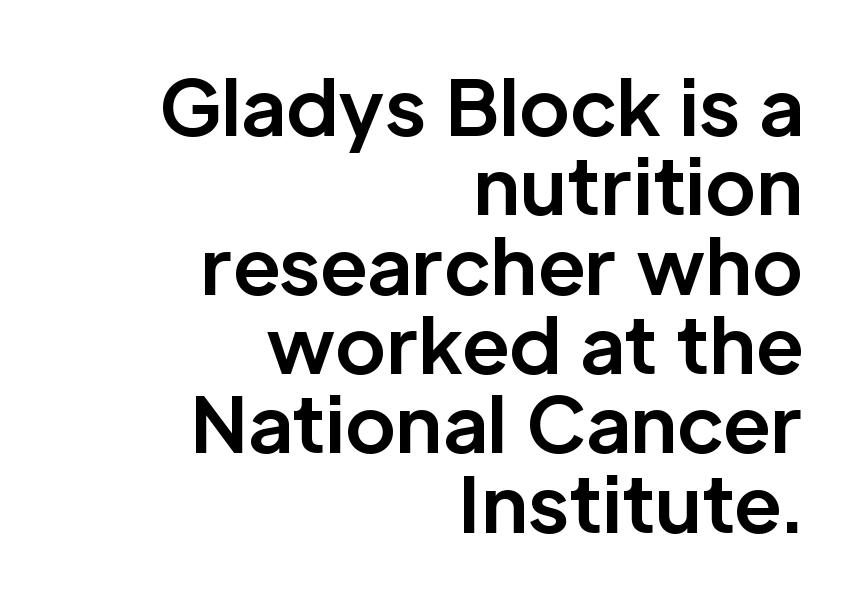
Q: Is the text bold? A: Yes.
Q: Is the text italic (slanted)? A: No, it is upright.
Q: Is the typeface a serif or a sans-serif typeface? A: Sans-serif.
Q: Is the text underlined? A: No.
Q: How is the paragraph aligned? A: Right-aligned.
Q: Is the spacing between letters normal or unusually wide? A: Normal.
Q: Is the spacing between lines tight, normal or loose? A: Tight.
Q: Width (condensed, normal, or wide)? A: Normal.
Q: Stroke contrast? A: Low.
Q: x-height? A: Medium.
Q: Monospaced? A: No.
